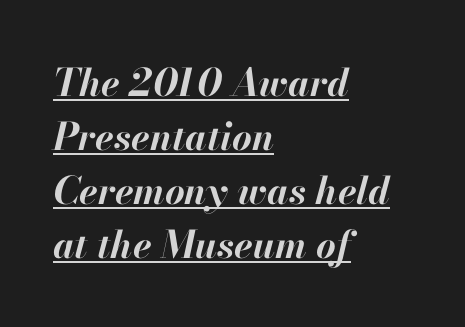
Q: Is the text bold? A: Yes.
Q: Is the text italic (slanted)? A: Yes, it leans right by about 13 degrees.
Q: Is the text underlined? A: Yes.
Q: How is the paragraph aligned? A: Left-aligned.
Q: Is the spacing between letters normal or unusually wide? A: Normal.
Q: Is the spacing between lines tight, normal or loose? A: Normal.
Q: Width (condensed, normal, or wide)? A: Normal.
Q: Stroke contrast? A: High.
Q: x-height? A: Small.
Q: Monospaced? A: No.
